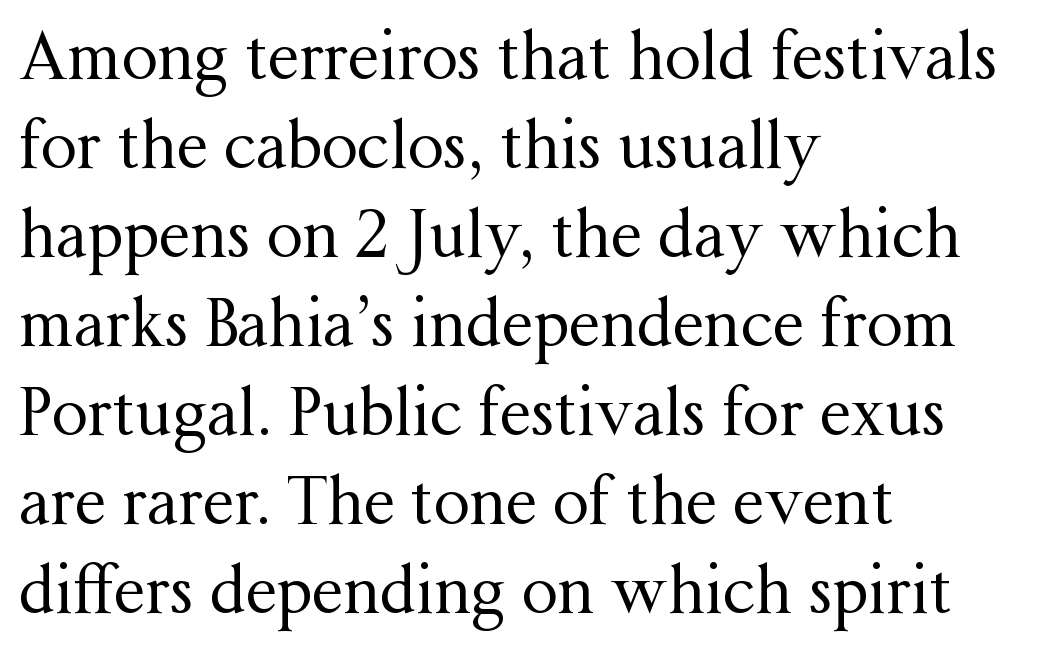
Q: Is the text bold? A: No.
Q: Is the text italic (slanted)? A: No, it is upright.
Q: Is the typeface a serif or a sans-serif typeface? A: Serif.
Q: Is the text underlined? A: No.
Q: How is the paragraph aligned? A: Left-aligned.
Q: Is the spacing between letters normal or unusually wide? A: Normal.
Q: Is the spacing between lines tight, normal or loose? A: Normal.
Q: Width (condensed, normal, or wide)? A: Normal.
Q: Stroke contrast? A: Medium.
Q: x-height? A: Medium.
Q: Monospaced? A: No.
